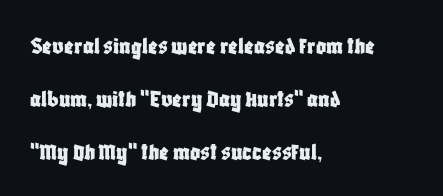
Caption: multi-line text, flush left, ragged right. Designer's note — italics off, roman on. Nobody drew a line under any word here. You could call the tracking neutral — neither tight nor loose.
